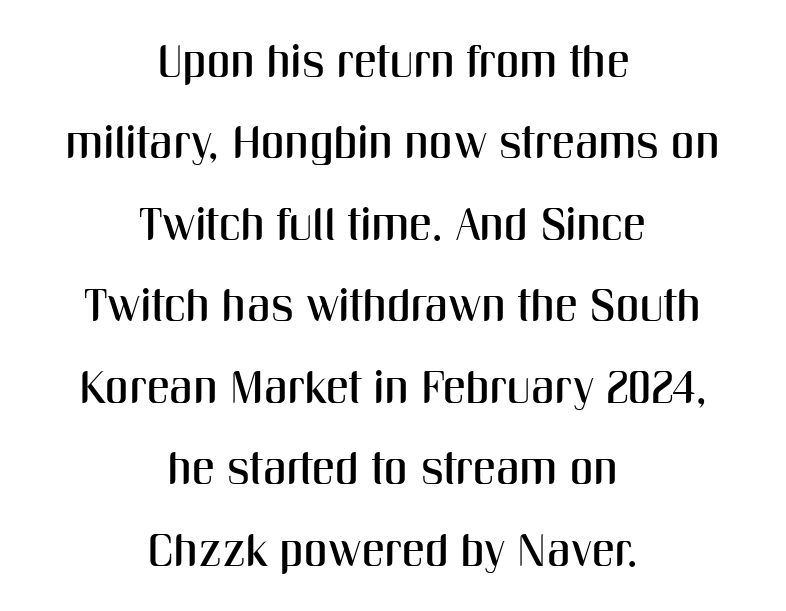
{"serif": "no", "italic": "no", "width": "condensed", "stroke_contrast": "medium", "x_height": "medium", "monospaced": "no", "underline": "no", "align": "center", "line_spacing_ratio": 1.77, "letter_spacing": "normal", "letter_spacing_em": 0.0, "glyph_px": 46}
